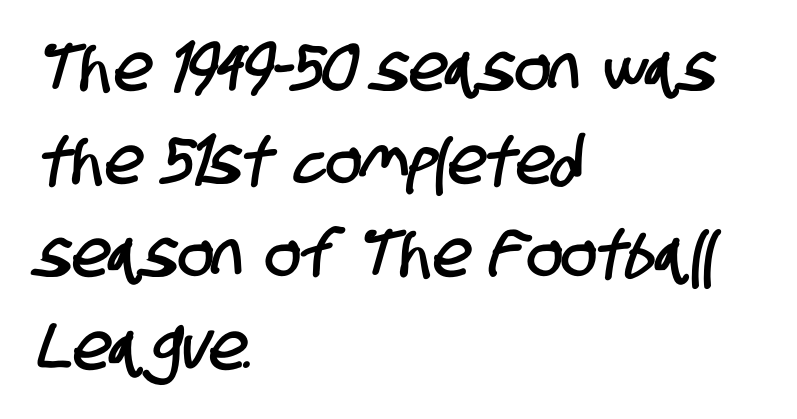
{"serif": "no", "width": "condensed", "stroke_contrast": "low", "x_height": "large", "monospaced": "no", "underline": "no", "align": "left", "line_spacing": "normal", "line_spacing_ratio": 1.41, "letter_spacing": "normal", "letter_spacing_em": 0.0, "glyph_px": 66}
